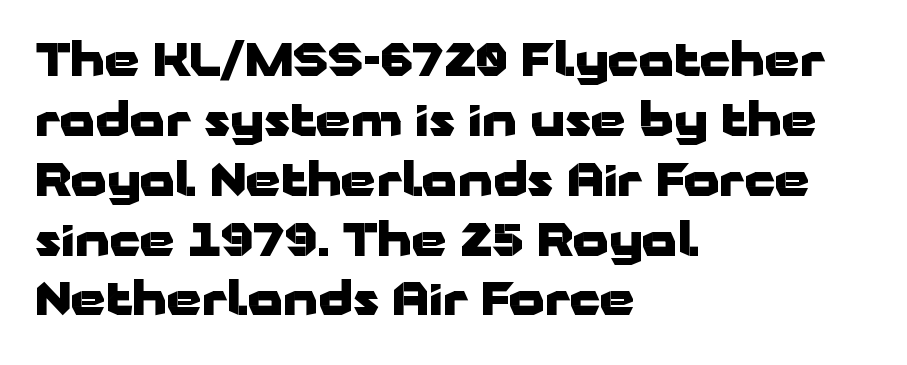
Q: Is the text bold? A: Yes.
Q: Is the text italic (slanted)? A: No, it is upright.
Q: Is the typeface a serif or a sans-serif typeface? A: Sans-serif.
Q: Is the text underlined? A: No.
Q: How is the paragraph aligned? A: Left-aligned.
Q: Is the spacing between letters normal or unusually wide? A: Normal.
Q: Is the spacing between lines tight, normal or loose? A: Normal.
Q: Width (condensed, normal, or wide)? A: Wide.
Q: Stroke contrast? A: Low.
Q: x-height? A: Medium.
Q: Monospaced? A: No.
